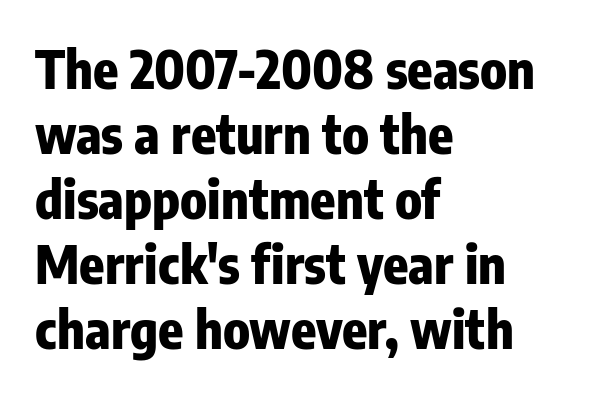
The image shows 52 px heavy, condensed sans-serif type, upright; set left-aligned, normal line spacing (1.25x), normal letter spacing, not underlined; low stroke contrast and a medium x-height.
